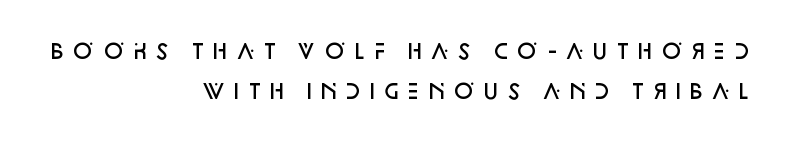
{"italic": "no", "bold": "semi", "underline": "no", "align": "right", "line_spacing": "loose", "line_spacing_ratio": 1.98, "glyph_px": 20}
